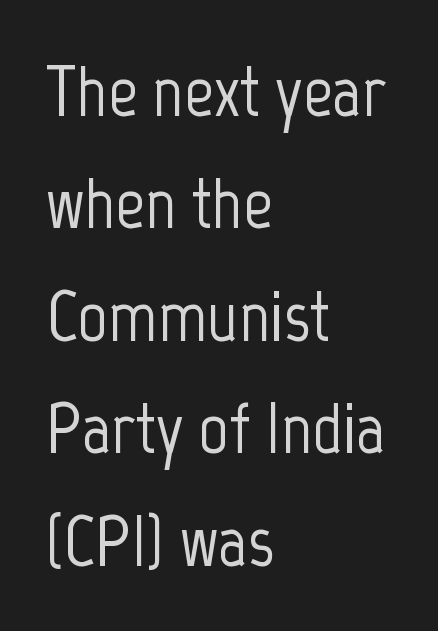
The image shows 73 px condensed sans-serif type, upright; set left-aligned, normal line spacing (1.54x), normal letter spacing, not underlined; low stroke contrast and a medium x-height.
